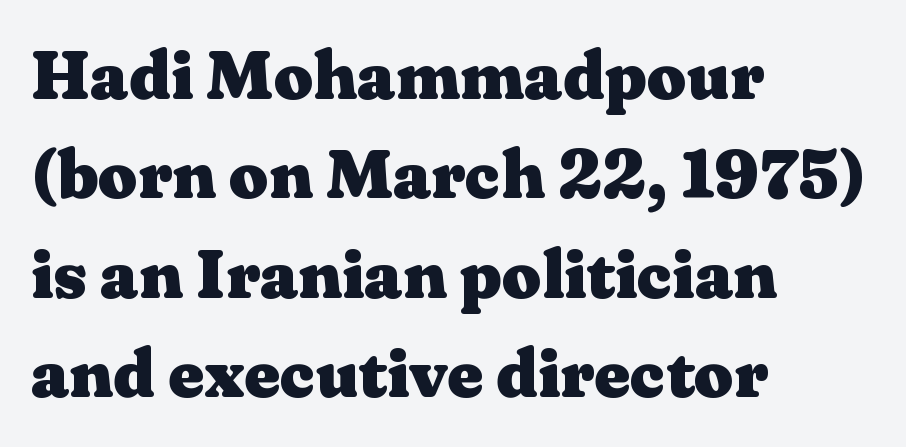
Small tapered or slab feet sit at the stroke ends, so this counts as serif. Nobody drew a line under any word here. Honestly, the letter spacing is just normal — you wouldn't notice it. It's the straight-up-and-down kind of type. These lines stack with their left ends in a neat column.
